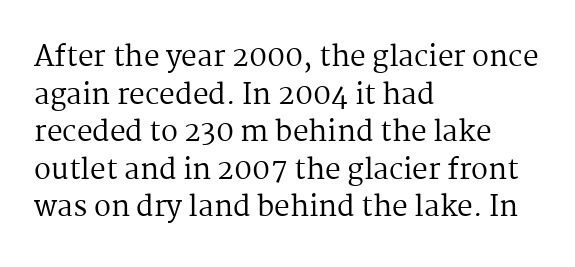
Q: Is the text bold? A: No.
Q: Is the text italic (slanted)? A: No, it is upright.
Q: Is the typeface a serif or a sans-serif typeface? A: Serif.
Q: Is the text underlined? A: No.
Q: How is the paragraph aligned? A: Left-aligned.
Q: Is the spacing between letters normal or unusually wide? A: Normal.
Q: Is the spacing between lines tight, normal or loose? A: Normal.
Q: Width (condensed, normal, or wide)? A: Normal.
Q: Stroke contrast? A: Medium.
Q: x-height? A: Medium.
Q: Monospaced? A: No.
